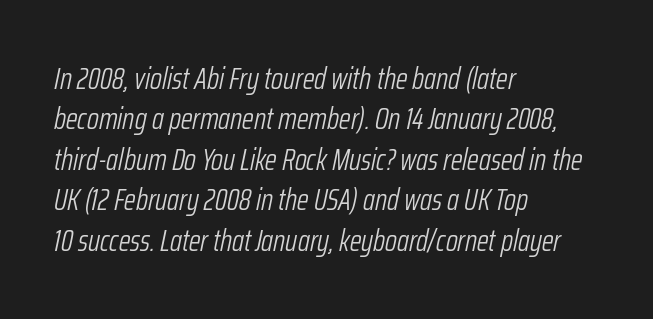
Q: Is the text bold? A: No.
Q: Is the text italic (slanted)? A: Yes, it leans right by about 12 degrees.
Q: Is the text underlined? A: No.
Q: How is the paragraph aligned? A: Left-aligned.
Q: Is the spacing between letters normal or unusually wide? A: Normal.
Q: Is the spacing between lines tight, normal or loose? A: Normal.
Q: Width (condensed, normal, or wide)? A: Condensed.
Q: Stroke contrast? A: Low.
Q: x-height? A: Medium.
Q: Monospaced? A: No.
